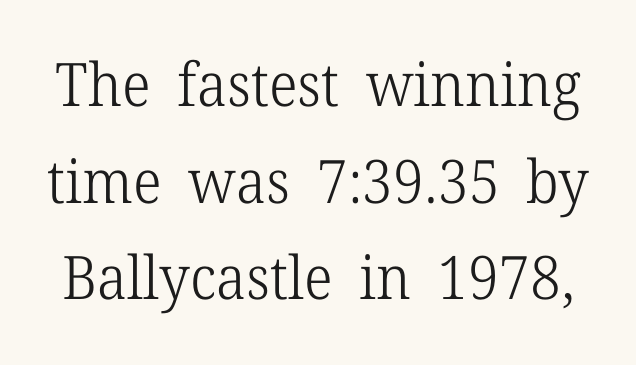
{"serif": "yes", "italic": "no", "bold": "no", "weight": "light", "width": "normal", "stroke_contrast": "low", "x_height": "medium", "monospaced": "no", "underline": "no", "line_spacing": "normal", "line_spacing_ratio": 1.61, "letter_spacing": "normal", "letter_spacing_em": 0.0, "glyph_px": 60}
